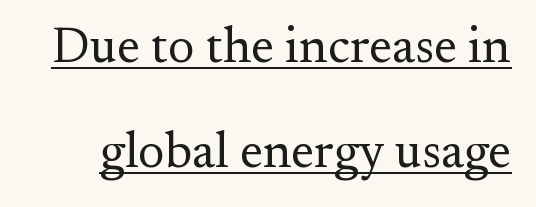
Q: Is the text bold? A: No.
Q: Is the text italic (slanted)? A: No, it is upright.
Q: Is the typeface a serif or a sans-serif typeface? A: Serif.
Q: Is the text underlined? A: Yes.
Q: Is the spacing between letters normal or unusually wide? A: Normal.
Q: Is the spacing between lines tight, normal or loose? A: Loose.
Q: Width (condensed, normal, or wide)? A: Normal.
Q: Stroke contrast? A: Medium.
Q: x-height? A: Small.
Q: Monospaced? A: No.
